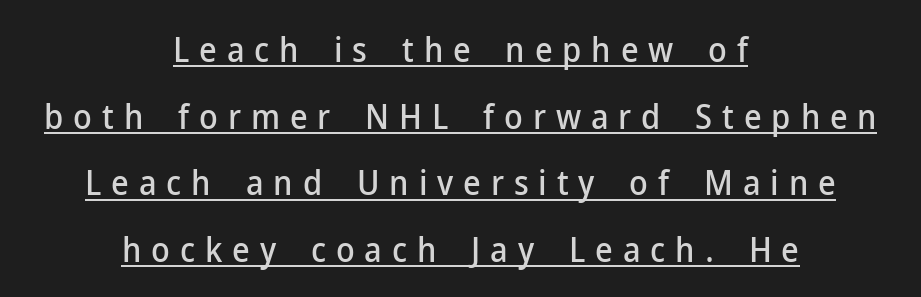
The image shows 34 px sans-serif type, upright; set centered, loose line spacing (1.96x), unusually wide letter spacing (+0.29 em), underlined; low stroke contrast and a medium x-height.
